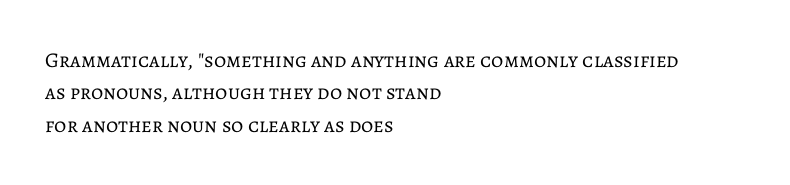
Q: Is the text bold? A: No.
Q: Is the text italic (slanted)? A: No, it is upright.
Q: Is the text underlined? A: No.
Q: How is the paragraph aligned? A: Left-aligned.
Q: Is the spacing between letters normal or unusually wide? A: Normal.
Q: Is the spacing between lines tight, normal or loose? A: Normal.
